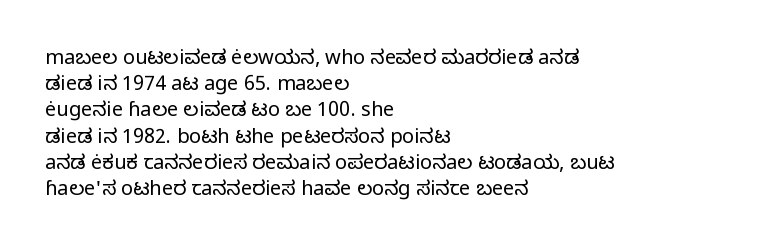
No chunkiness to these letters — they're not bold. Alignment: flush left. Do the letters lean? They stand straight. Horizontal bands of white between lines are of average thickness. Has an underline been added? It has not. Is the letter spacing exaggerated? No — it looks like the ordinary default.
